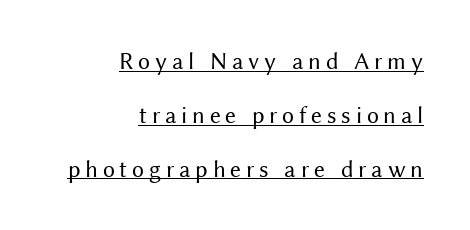
The passage is arranged like a letterhead date or caption credit — flush right. In designer terms, the underline attribute is active on this setting. The typesetting does not lean heavy: it is not bold. Summary of vertical rhythm: relaxed, with wide interline spacing. Posture: upright roman.
